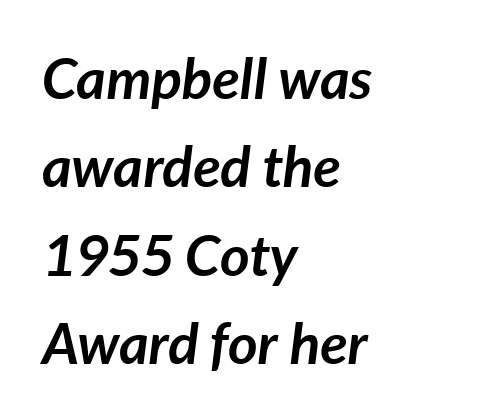
Does the weight exceed regular? Yes, all the way to bold. Quick note: underline off. The font's italic variant was chosen for this text. The ragged edge is on the right, which tells us the setting is flush left. Horizontal bands of white between lines are of average thickness. Does extra space separate the letters? No, they use regular spacing.
